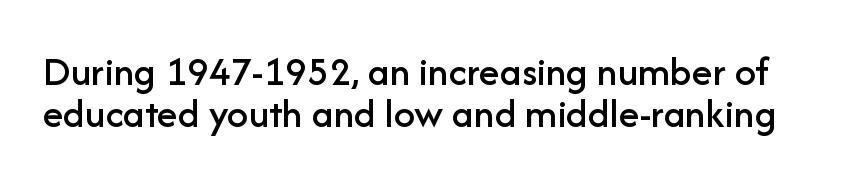
Tracking here is standard; glyphs follow each other at the usual distance. These lines huddle together more closely than default settings would place them. The letters advance in unequal steps, a hallmark of proportional type. The glyphs are unaccompanied by any horizontal stroke below them.
